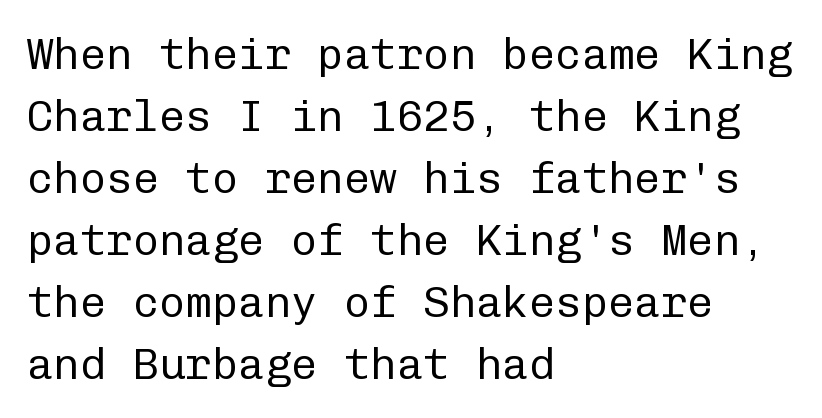
A typesetter would call this leading conventional body-copy spacing. Descenders are the only things crossing below the line. Tall strokes in this sample are plumb rather than angled. Classification — sans serif. Horizontally, the lines are justified to the leading edge only. Each letter, wide or thin by design, is forced into the same width here.
